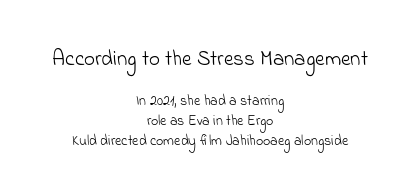
Notice how descenders clear the ascenders below comfortably — that's standard leading. Unmarked baselines from the first word to the last. You could call the tracking neutral — neither tight nor loose. Does the copy run flush right? No — it is centered line by line. Heaviness? Minimal to ordinary, like unemphasized prose.
